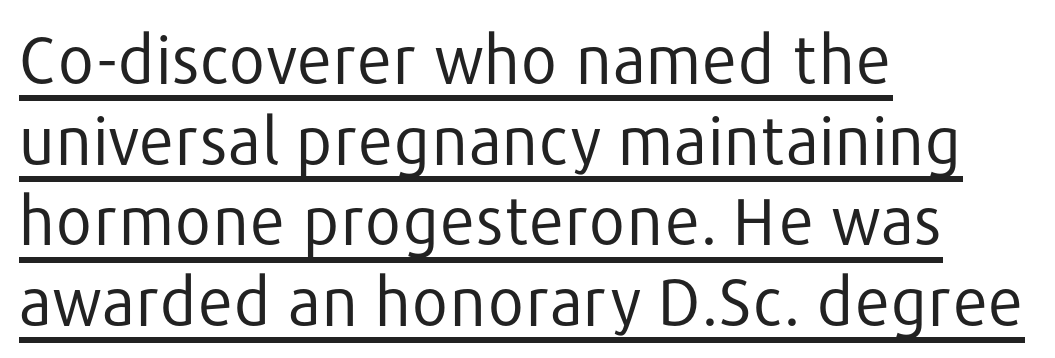
Grotesque or geometric, the face here clearly has no serifs. The letterforms sit shoulder to shoulder at normal distance. The typesetting does not lean heavy: it is not bold. Reading down the block, your eye returns to a fixed left position each line. Does the lettering tilt? It doesn't — this is upright.
